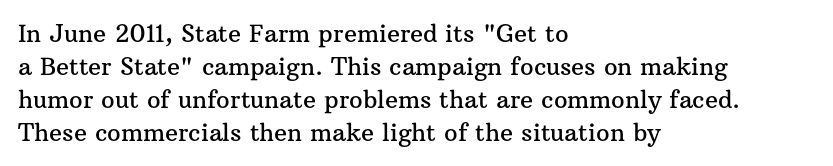
The image shows 24 px text type, upright; set left-aligned, normal line spacing (1.37x), normal letter spacing, not underlined.
